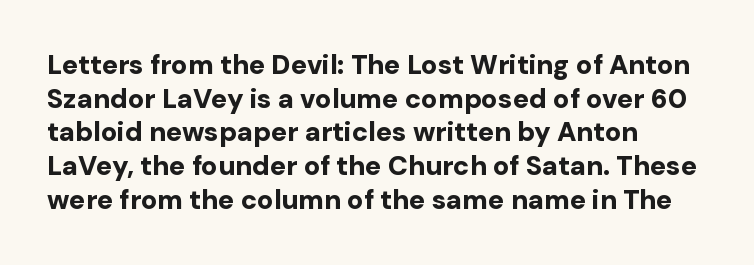
{"italic": "no", "bold": "yes", "underline": "no", "align": "left", "line_spacing": "normal", "line_spacing_ratio": 1.25, "letter_spacing": "normal", "letter_spacing_em": 0.0, "glyph_px": 27}
